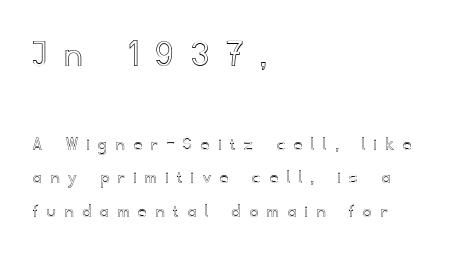
The image shows 40 px text type, upright; set left-aligned, normal line spacing (1.69x), unusually wide letter spacing (+0.47 em), not underlined; the first (top) block is 2.0x larger; a small x-height.
